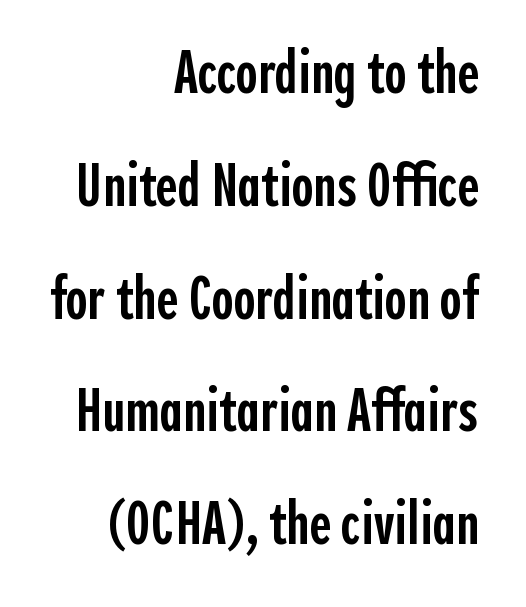
{"serif": "no", "italic": "no", "bold": "semi", "weight": "semibold", "width": "condensed", "x_height": "medium", "monospaced": "no", "underline": "no", "align": "right", "line_spacing_ratio": 1.88, "letter_spacing": "normal", "letter_spacing_em": 0.0, "glyph_px": 60}
